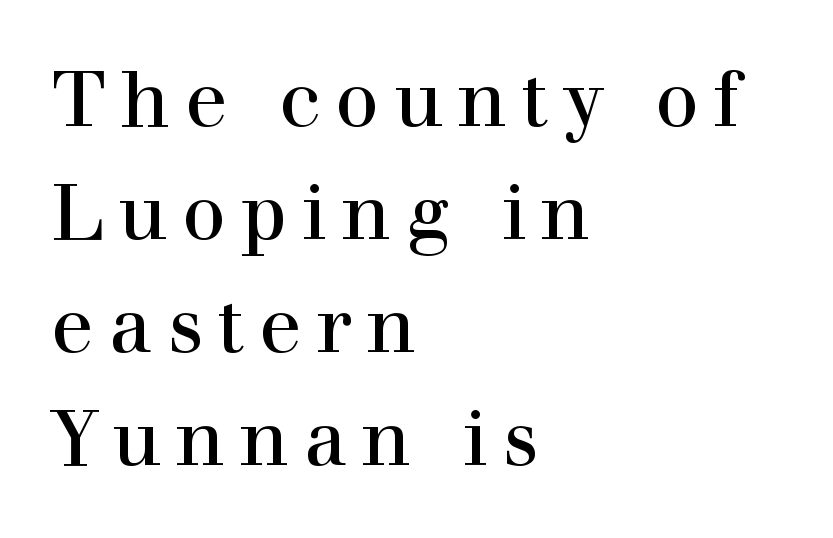
Caption: multi-line text, flush left, ragged right. I'd call this a serif setting — the letters wear small feet. Nobody drew a line under any word here. Note the varied advance widths — an 'i' is clearly narrower than an 'm'.
